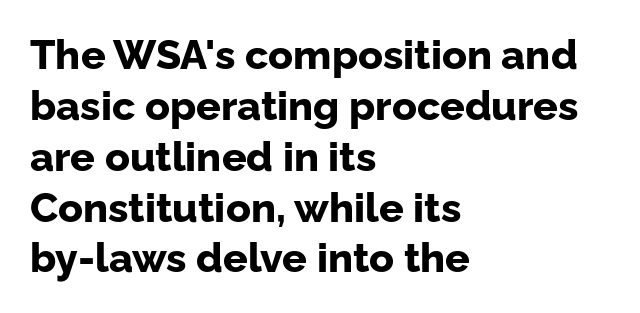
Q: Is the text bold? A: Yes.
Q: Is the text italic (slanted)? A: No, it is upright.
Q: Is the typeface a serif or a sans-serif typeface? A: Sans-serif.
Q: Is the text underlined? A: No.
Q: How is the paragraph aligned? A: Left-aligned.
Q: Is the spacing between letters normal or unusually wide? A: Normal.
Q: Width (condensed, normal, or wide)? A: Normal.
Q: Stroke contrast? A: Low.
Q: x-height? A: Medium.
Q: Monospaced? A: No.
